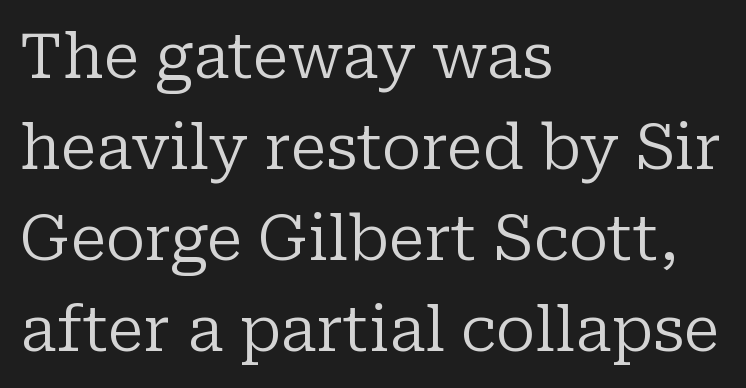
Rows of type keep a routine distance in the vertical direction. A classic flush-left, rag-right setting is used for this passage. The face used here is proportionally spaced, like ordinary book or web type. It's the straight-up-and-down kind of type. No extra tracking has been applied to these lines.
